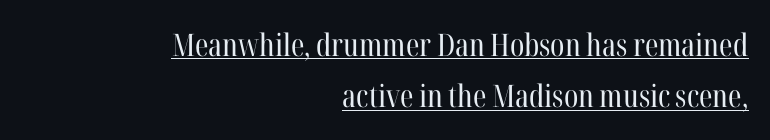
The weight tops out at a normal text grade. The face used here is rendered with its standard letterfit. The type sits square on the baseline with zero lean. Check where the strokes stop: tiny serifs finish them off. The line-height multiplier appears to be the usual default. The specimen includes a rule beneath the text block's lines.
